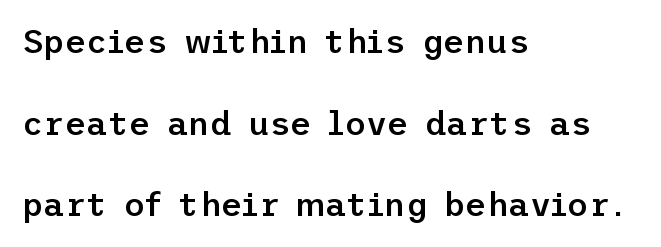
The image shows 33 px semibold sans-serif type, upright; set left-aligned, loose line spacing (2.47x), normal letter spacing, not underlined; low stroke contrast and a medium x-height.
